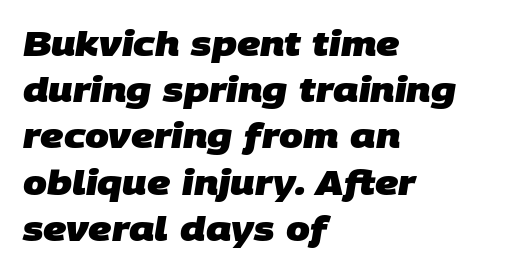
The image shows 34 px heavy sans-serif type; set left-aligned, normal line spacing (1.36x), normal letter spacing, not underlined; low stroke contrast and a large x-height.
